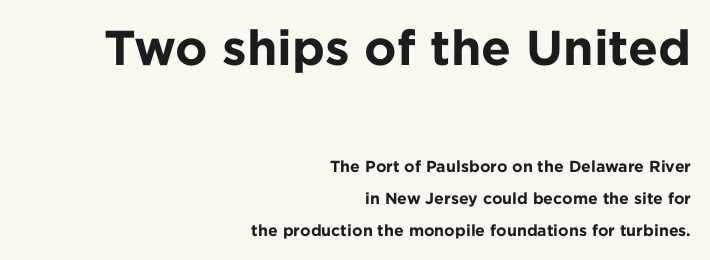
Q: Is the text bold? A: Yes.
Q: Is the text italic (slanted)? A: No, it is upright.
Q: Is the typeface a serif or a sans-serif typeface? A: Sans-serif.
Q: Is the text underlined? A: No.
Q: How is the paragraph aligned? A: Right-aligned.
Q: Is the spacing between letters normal or unusually wide? A: Normal.
Q: Is the spacing between lines tight, normal or loose? A: Loose.
Q: Which block of text is set in a larger size, the first (top) or the second (bottom)? A: The first (top) one.
Q: Width (condensed, normal, or wide)? A: Normal.
Q: Stroke contrast? A: Low.
Q: x-height? A: Medium.
Q: Monospaced? A: No.
